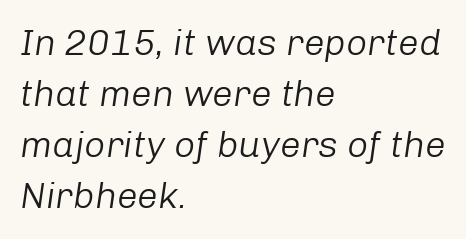
The image shows 37 px light type, italic (leaning right); set left-aligned, normal line spacing (1.38x), normal letter spacing, not underlined; low stroke contrast and a medium x-height.
